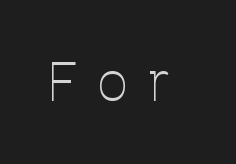
Do the characters align in a grid? No, the font is proportional. Words appear elongated and porous because spacing is wide. Glance below the letters and you will spot only blank space. Italic? Not at all — the glyphs are vertical. Check where the strokes stop: nothing finishes them off — pure sans. Stems here are at most as thick as an everyday book face.
